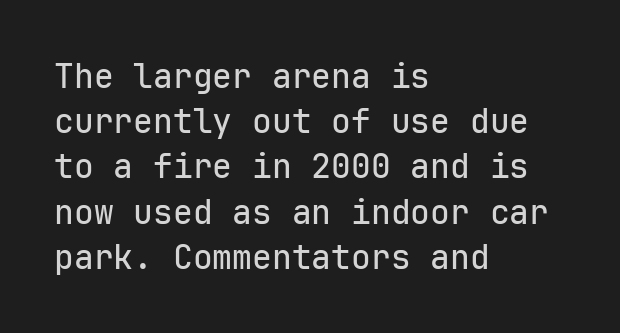
The image shows 33 px sans-serif type, upright, monospaced; set left-aligned, normal line spacing (1.37x), normal letter spacing, not underlined; low stroke contrast and a medium x-height.
